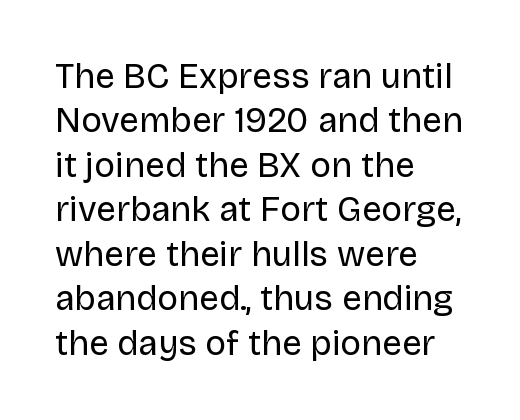
The lines are quadded left. This is roman type, the default non-slanted kind. A sans-serif font was chosen for this passage. Honestly, the row spacing looks completely unremarkable. Beneath every word, the page is bare. The passage shown is typed in a proportional face where columns would drift.
